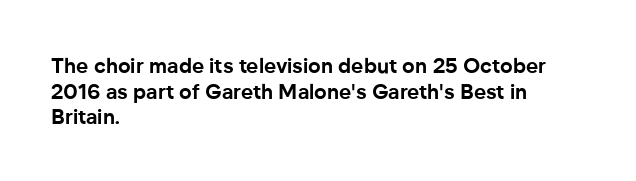
{"italic": "no", "bold": "yes", "underline": "no", "align": "left", "line_spacing_ratio": 1.22, "letter_spacing": "normal", "letter_spacing_em": 0.0, "glyph_px": 21}
